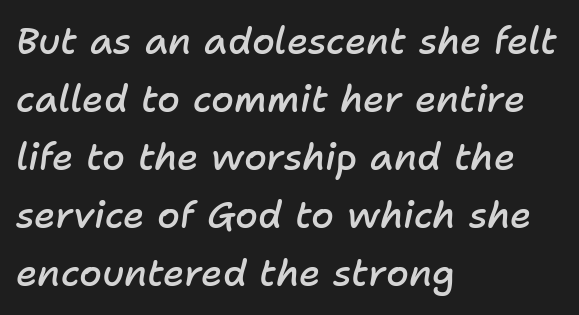
Q: Is the text bold? A: Semi-bold.
Q: Is the text italic (slanted)? A: Yes, it leans right by about 11 degrees.
Q: Is the text underlined? A: No.
Q: How is the paragraph aligned? A: Left-aligned.
Q: Is the spacing between letters normal or unusually wide? A: Normal.
Q: Is the spacing between lines tight, normal or loose? A: Normal.
Q: Width (condensed, normal, or wide)? A: Normal.
Q: Stroke contrast? A: Low.
Q: x-height? A: Medium.
Q: Monospaced? A: No.
